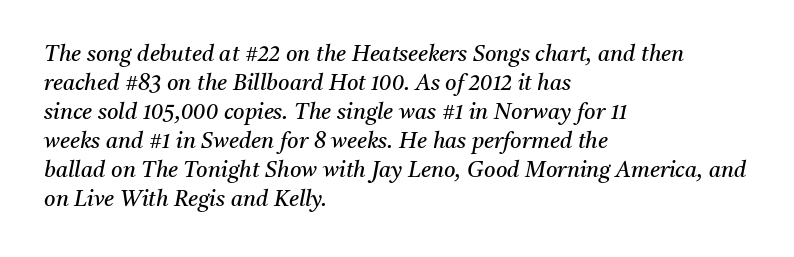
{"italic": "yes", "lean": "right", "slant_degrees": 11, "bold": "no", "underline": "no", "align": "left", "line_spacing": "normal", "line_spacing_ratio": 1.32, "letter_spacing": "normal", "letter_spacing_em": 0.0, "glyph_px": 22}
